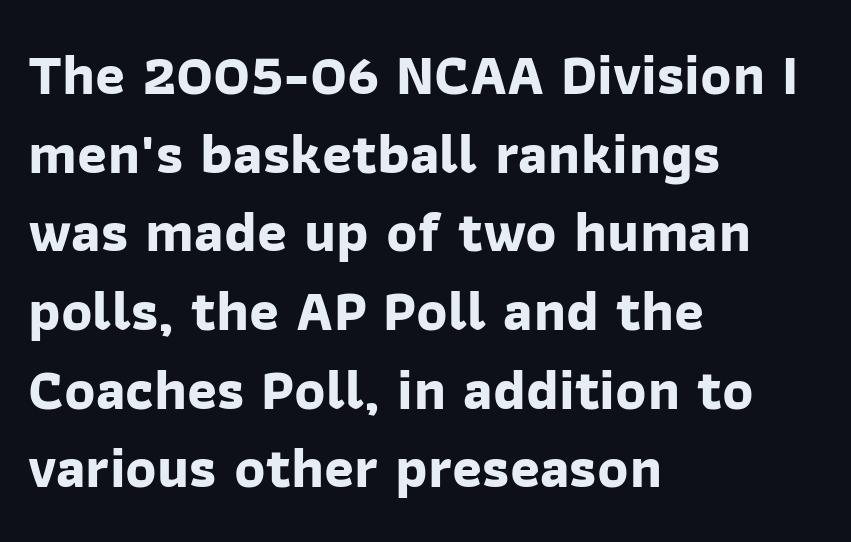
Q: Is the text bold? A: Yes.
Q: Is the typeface a serif or a sans-serif typeface? A: Sans-serif.
Q: Is the text underlined? A: No.
Q: How is the paragraph aligned? A: Left-aligned.
Q: Is the spacing between letters normal or unusually wide? A: Normal.
Q: Is the spacing between lines tight, normal or loose? A: Normal.
Q: Width (condensed, normal, or wide)? A: Normal.
Q: Stroke contrast? A: Low.
Q: x-height? A: Medium.
Q: Monospaced? A: No.
